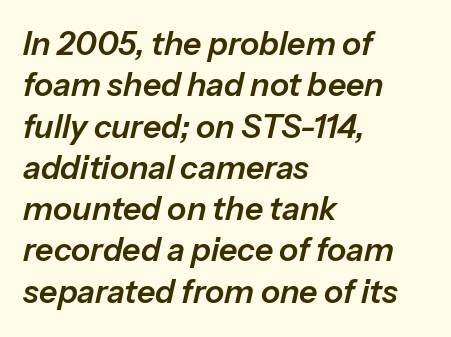
Q: Is the text italic (slanted)? A: Yes, it leans right by about 13 degrees.
Q: Is the text underlined? A: No.
Q: How is the paragraph aligned? A: Left-aligned.
Q: Is the spacing between letters normal or unusually wide? A: Normal.
Q: Is the spacing between lines tight, normal or loose? A: Normal.
Q: Width (condensed, normal, or wide)? A: Normal.
Q: Stroke contrast? A: Low.
Q: x-height? A: Medium.
Q: Monospaced? A: No.
